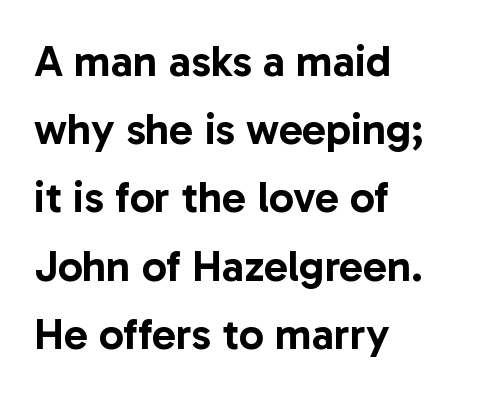
This rendering leaves character spacing at its baseline value. Is this a fixed-width face? No — the glyphs have proportional, varying widths. Designer's note — italics off, roman on. The setting favours the left margin, as ordinary paragraphs usually do. The rows are spaced the way most documents space them. The glyphs are unaccompanied by any horizontal stroke below them.
